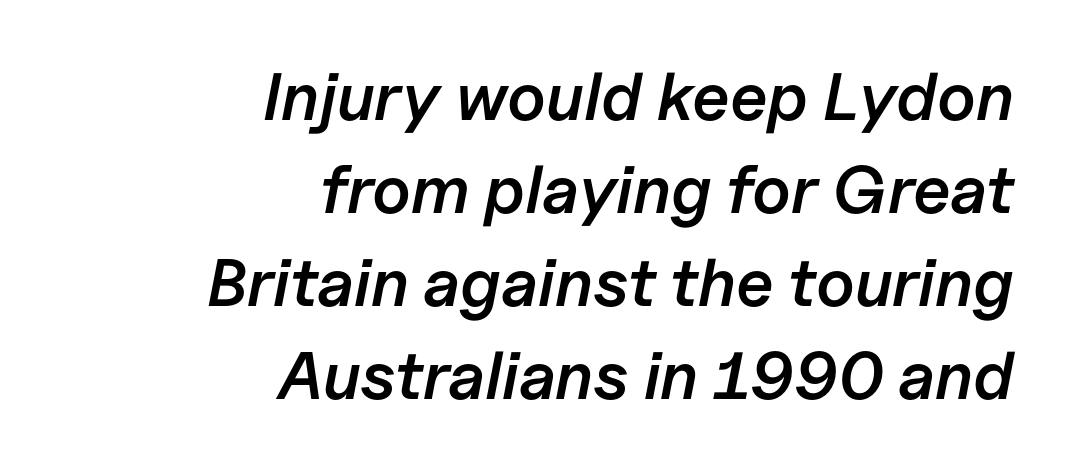
{"italic": "yes", "lean": "right", "slant_degrees": 11, "bold": "semi", "weight": "semibold", "width": "normal", "stroke_contrast": "low", "x_height": "medium", "monospaced": "no", "underline": "no", "align": "right", "line_spacing": "normal", "line_spacing_ratio": 1.39, "letter_spacing": "normal", "letter_spacing_em": 0.0, "glyph_px": 67}
